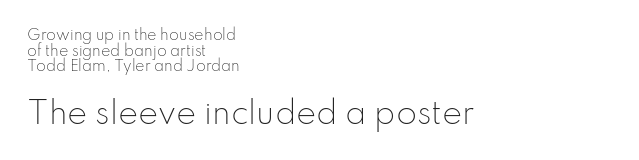
The image shows 30 px light sans-serif type, upright; set left-aligned, tight line spacing (1.12x), normal letter spacing, not underlined; the second (bottom) block is 2.14x larger; low stroke contrast and a small x-height.
